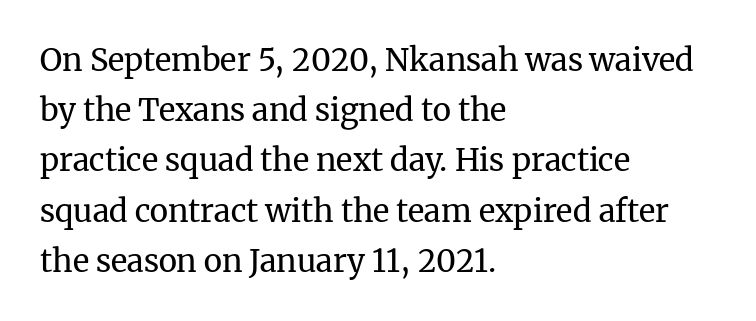
Q: Is the text bold? A: No.
Q: Is the text italic (slanted)? A: No, it is upright.
Q: Is the typeface a serif or a sans-serif typeface? A: Serif.
Q: Is the text underlined? A: No.
Q: How is the paragraph aligned? A: Left-aligned.
Q: Is the spacing between letters normal or unusually wide? A: Normal.
Q: Is the spacing between lines tight, normal or loose? A: Normal.
Q: Width (condensed, normal, or wide)? A: Normal.
Q: Stroke contrast? A: Medium.
Q: x-height? A: Medium.
Q: Monospaced? A: No.
